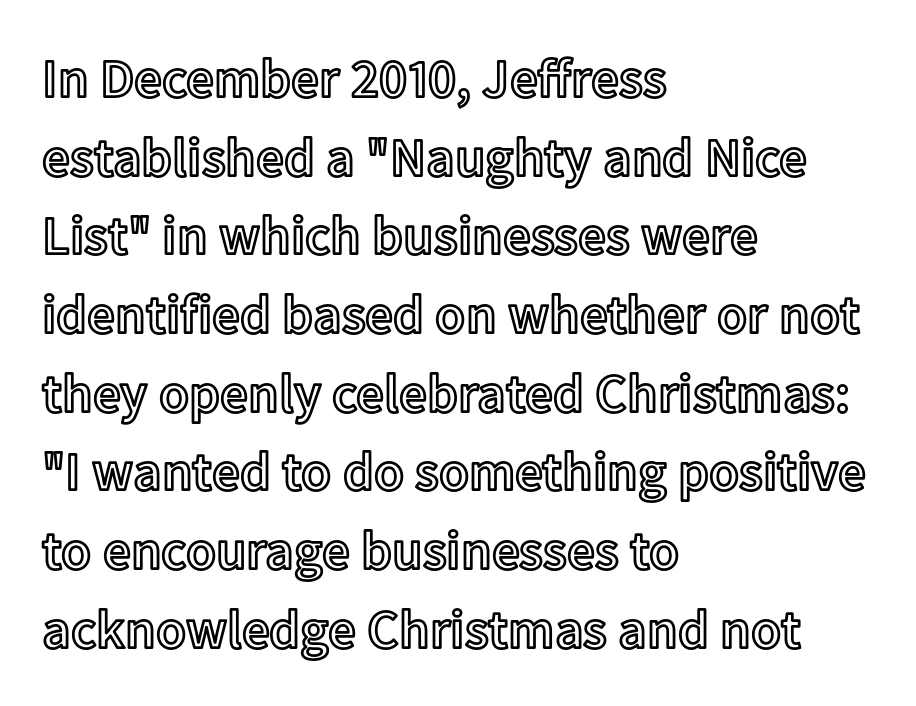
Q: Is the text italic (slanted)? A: No, it is upright.
Q: Is the text underlined? A: No.
Q: How is the paragraph aligned? A: Left-aligned.
Q: Is the spacing between letters normal or unusually wide? A: Normal.
Q: Is the spacing between lines tight, normal or loose? A: Normal.
Q: Width (condensed, normal, or wide)? A: Normal.
Q: x-height? A: Medium.
Q: Monospaced? A: No.
